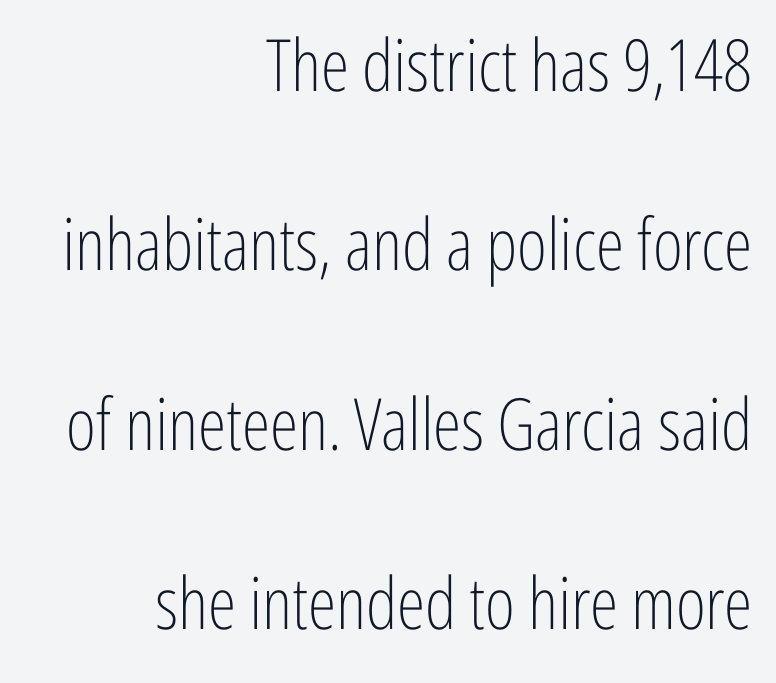
Q: Is the text bold? A: No.
Q: Is the text italic (slanted)? A: No, it is upright.
Q: Is the typeface a serif or a sans-serif typeface? A: Sans-serif.
Q: Is the text underlined? A: No.
Q: How is the paragraph aligned? A: Right-aligned.
Q: Is the spacing between letters normal or unusually wide? A: Normal.
Q: Is the spacing between lines tight, normal or loose? A: Loose.
Q: Width (condensed, normal, or wide)? A: Condensed.
Q: Stroke contrast? A: Low.
Q: x-height? A: Medium.
Q: Monospaced? A: No.
